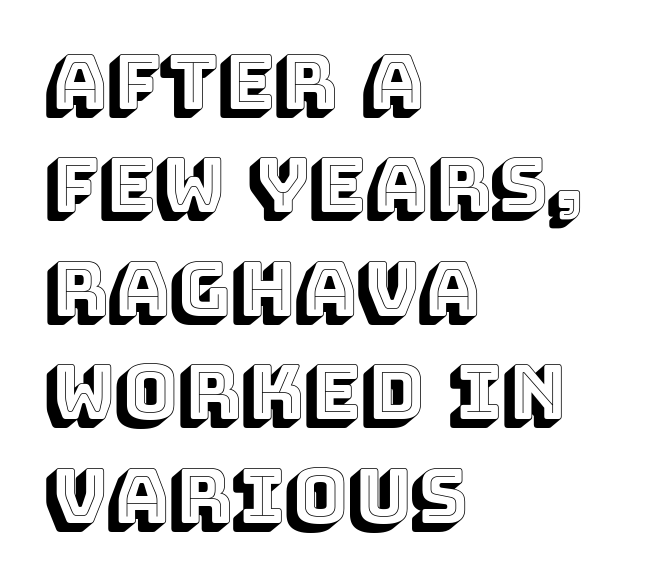
Q: Is the text italic (slanted)? A: No, it is upright.
Q: Is the text underlined? A: No.
Q: How is the paragraph aligned? A: Left-aligned.
Q: Is the spacing between letters normal or unusually wide? A: Normal.
Q: Is the spacing between lines tight, normal or loose? A: Normal.
Q: Width (condensed, normal, or wide)? A: Normal.
Q: x-height? A: Large.
Q: Monospaced? A: No.
